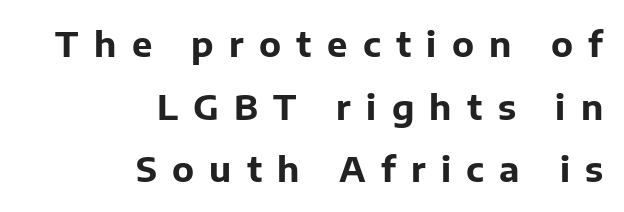
The image shows 34 px bold sans-serif type, upright; set right-aligned, line spacing 1.84x, unusually wide letter spacing (+0.45 em), not underlined; low stroke contrast and a medium x-height.
